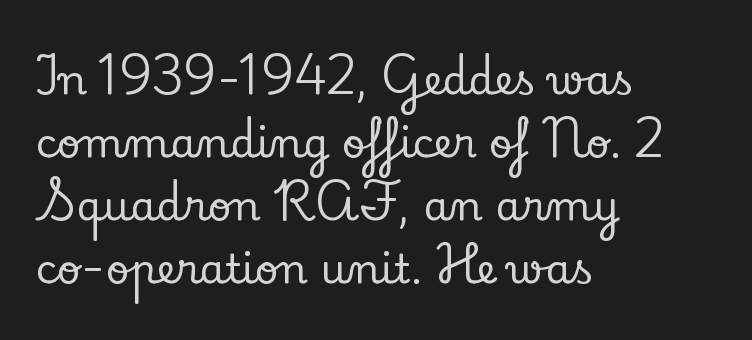
The image shows 41 px serif type, upright; set left-aligned, normal line spacing (1.54x), normal letter spacing, not underlined; low stroke contrast and a small x-height.
